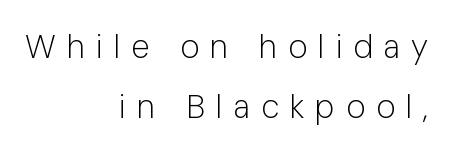
{"serif": "no", "italic": "no", "bold": "no", "weight": "light", "width": "normal", "stroke_contrast": "low", "x_height": "medium", "monospaced": "no", "underline": "no", "align": "right", "line_spacing_ratio": 1.82, "letter_spacing": "wide", "letter_spacing_em": 0.33, "glyph_px": 33}
